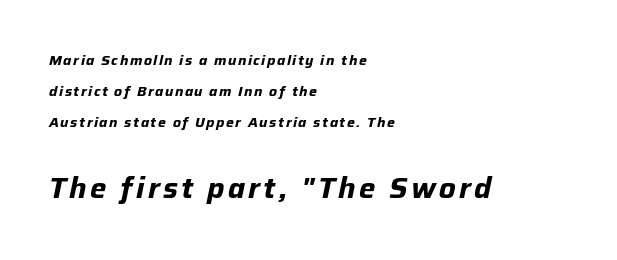
The image shows 29 px bold type, italic (leaning right); set left-aligned, loose line spacing (2.2x), not underlined; the second (bottom) block is 2.07x larger; low stroke contrast and a medium x-height.
